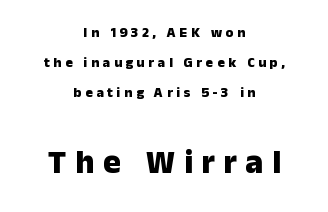
{"serif": "no", "italic": "no", "bold": "yes", "weight": "heavy", "width": "normal", "stroke_contrast": "low", "x_height": "medium", "monospaced": "no", "underline": "no", "align": "center", "line_spacing": "loose", "line_spacing_ratio": 2.16, "letter_spacing": "wide", "letter_spacing_em": 0.26, "larger_block": "second", "size_ratio": 2.36, "glyph_px": 33}
